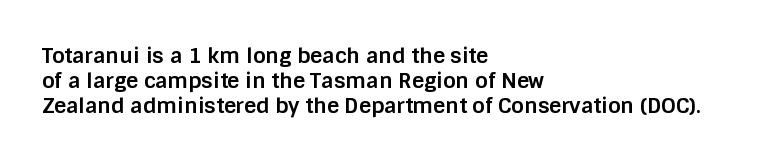
The image shows 21 px bold type, upright; set left-aligned, line spacing 1.2x, normal letter spacing, not underlined.
